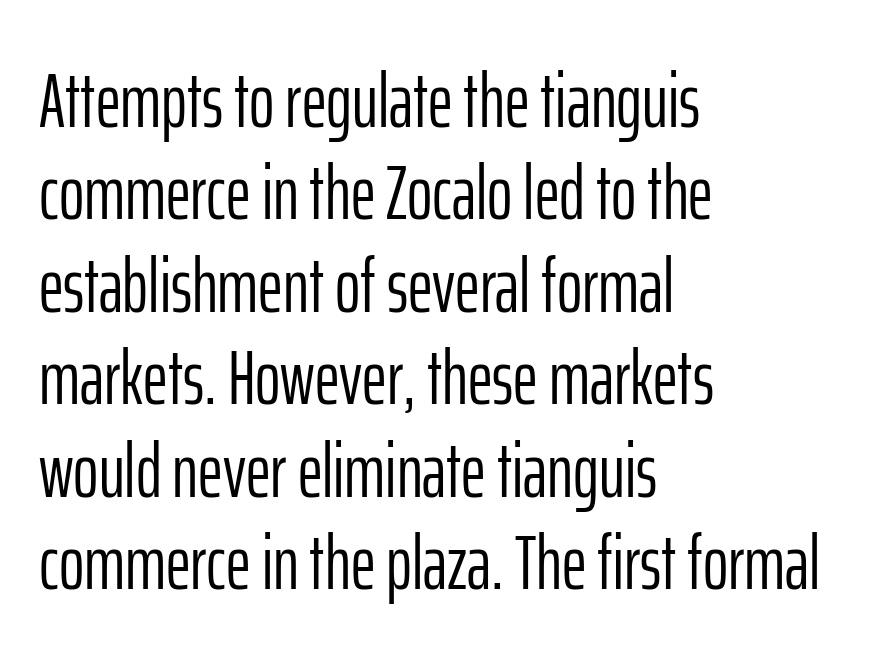
The image shows 77 px light, condensed sans-serif type, upright; set left-aligned, line spacing 1.2x, normal letter spacing, not underlined; low stroke contrast and a medium x-height.
